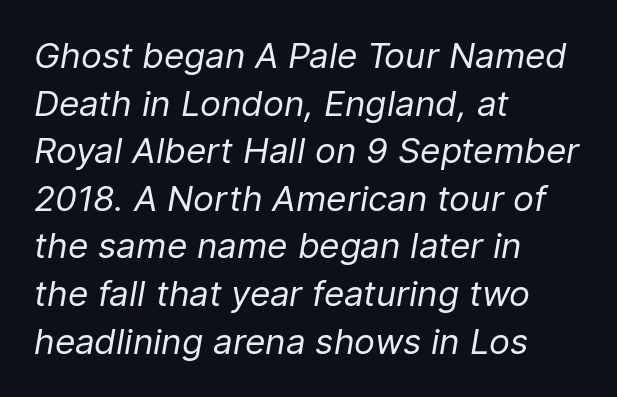
The image shows 35 px regular-weight type, italic (leaning right); set left-aligned, normal line spacing (1.36x), normal letter spacing, not underlined; low stroke contrast and a medium x-height.
